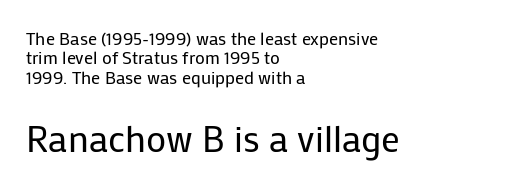
Q: Is the text bold? A: No.
Q: Is the text italic (slanted)? A: No, it is upright.
Q: Is the typeface a serif or a sans-serif typeface? A: Sans-serif.
Q: Is the text underlined? A: No.
Q: How is the paragraph aligned? A: Left-aligned.
Q: Is the spacing between letters normal or unusually wide? A: Normal.
Q: Is the spacing between lines tight, normal or loose? A: Tight.
Q: Which block of text is set in a larger size, the first (top) or the second (bottom)? A: The second (bottom) one.
Q: Width (condensed, normal, or wide)? A: Normal.
Q: Stroke contrast? A: Low.
Q: x-height? A: Medium.
Q: Monospaced? A: No.
